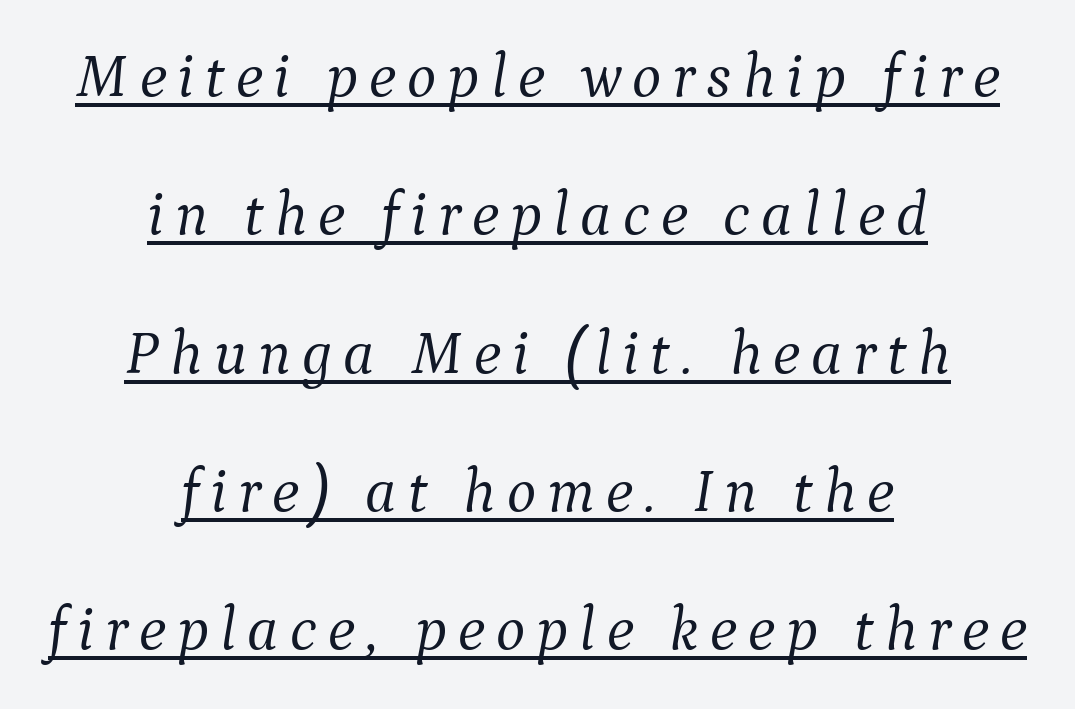
{"serif": "yes", "italic": "yes", "lean": "right", "slant_degrees": 9, "bold": "no", "weight": "light", "width": "normal", "stroke_contrast": "medium", "x_height": "medium", "monospaced": "no", "underline": "yes", "align": "center", "line_spacing": "loose", "line_spacing_ratio": 2.23, "glyph_px": 62}
